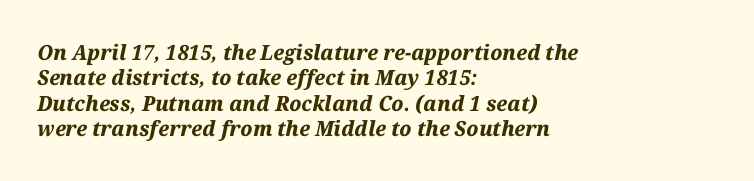
The image shows 21 px bold type, italic (leaning right); set left-aligned, line spacing 1.21x, normal letter spacing, not underlined.
